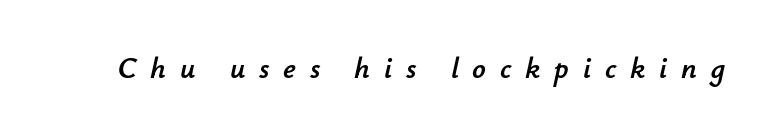
This sample has the flowing, uneven cadence of proportional lettering. Type without underlining. Is the type slanted? Yes — the strokes lean at a clear angle. A typesetter would call this heavily tracked-out type.
